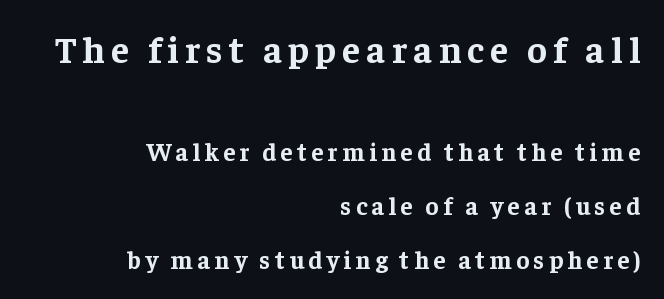
{"serif": "yes", "italic": "no", "bold": "yes", "weight": "bold", "width": "normal", "stroke_contrast": "low", "x_height": "medium", "monospaced": "no", "underline": "no", "align": "right", "line_spacing": "loose", "line_spacing_ratio": 2.16, "larger_block": "first", "size_ratio": 1.48, "glyph_px": 37}
